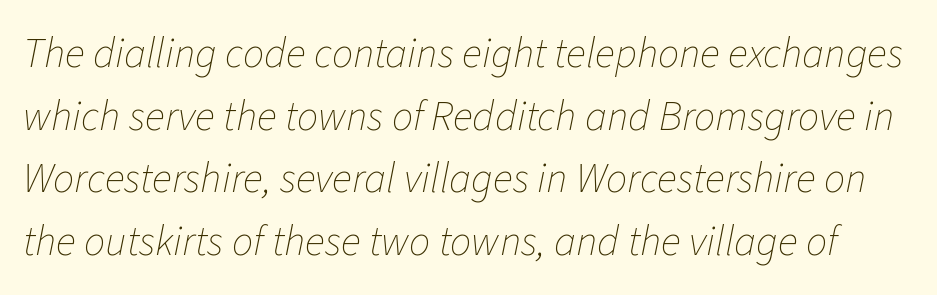
The image shows 42 px thin type, italic (leaning right); set normal line spacing (1.49x), normal letter spacing, not underlined; low stroke contrast and a medium x-height.
